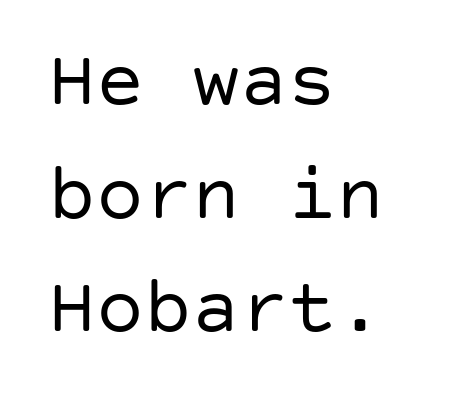
Q: Is the text bold? A: No.
Q: Is the text italic (slanted)? A: No, it is upright.
Q: Is the typeface a serif or a sans-serif typeface? A: Sans-serif.
Q: Is the text underlined? A: No.
Q: How is the paragraph aligned? A: Left-aligned.
Q: Is the spacing between letters normal or unusually wide? A: Normal.
Q: Is the spacing between lines tight, normal or loose? A: Normal.
Q: Width (condensed, normal, or wide)? A: Normal.
Q: Stroke contrast? A: Low.
Q: x-height? A: Large.
